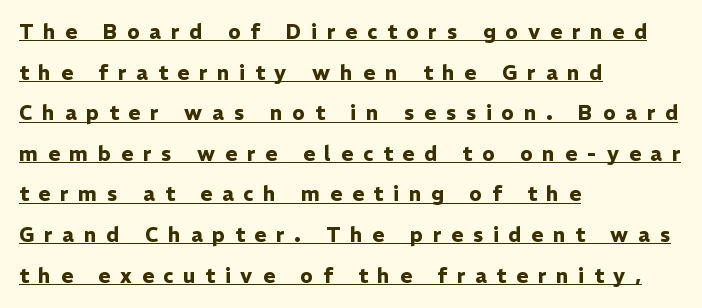
A typesetter would call this heavily tracked-out type. Is there much room between lines? Yes — plenty of vertical air separates them. Stroke thickness is high; the sample reads as a true bold. Teacher's note: observe the even left margin — that is flush-left alignment.
